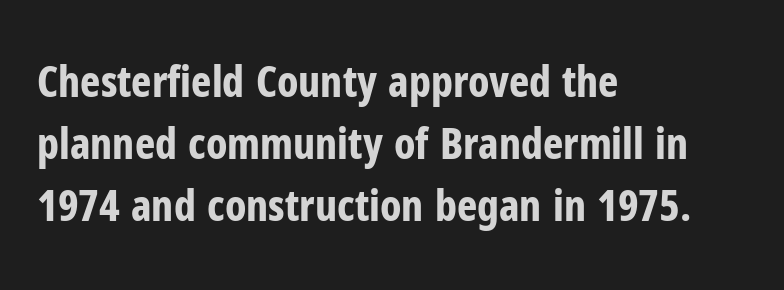
Is this a fixed-width face? No — the glyphs have proportional, varying widths. Notice how the passage keeps a crisp vertical edge on the left only. The lettering holds an erect, upright posture throughout. These words are printed bold, with thick strokes throughout.
